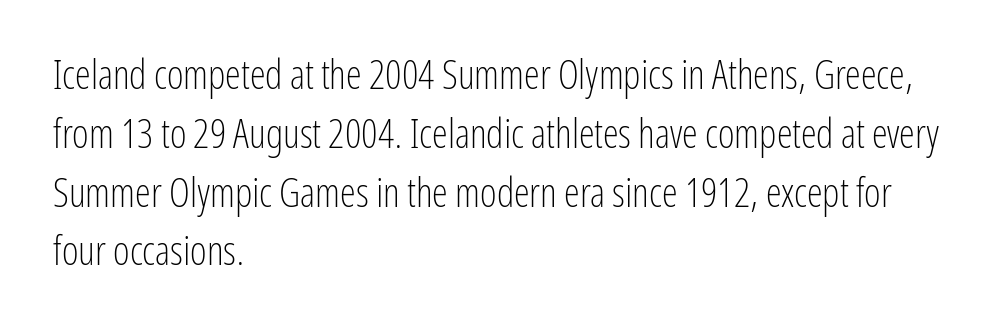
Q: Is the text bold? A: No.
Q: Is the text italic (slanted)? A: No, it is upright.
Q: Is the typeface a serif or a sans-serif typeface? A: Sans-serif.
Q: Is the text underlined? A: No.
Q: How is the paragraph aligned? A: Left-aligned.
Q: Is the spacing between letters normal or unusually wide? A: Normal.
Q: Is the spacing between lines tight, normal or loose? A: Normal.
Q: Width (condensed, normal, or wide)? A: Condensed.
Q: Stroke contrast? A: Low.
Q: x-height? A: Medium.
Q: Monospaced? A: No.
